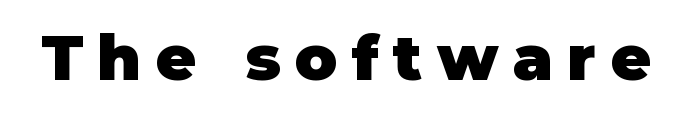
Typographically, this falls in the sans-serif category. The characters look thick and weighty, a clear bold. Looks like regular typesetting: each glyph gets only the width it needs. Someone cranked the tracking dial way up on this one. This is the regular roman posture of the typeface. Honestly, there is no underline to notice here at all.
